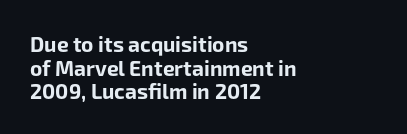
The image shows 21 px bold type, upright; set left-aligned, tight line spacing (1.12x), normal letter spacing, not underlined.
